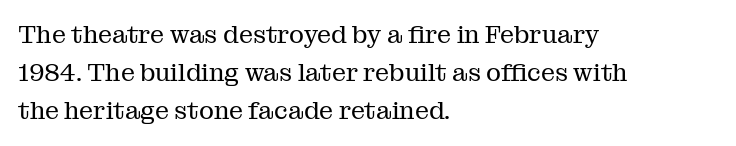
Q: Is the text bold? A: No.
Q: Is the text italic (slanted)? A: No, it is upright.
Q: Is the text underlined? A: No.
Q: How is the paragraph aligned? A: Left-aligned.
Q: Is the spacing between letters normal or unusually wide? A: Normal.
Q: Is the spacing between lines tight, normal or loose? A: Normal.
